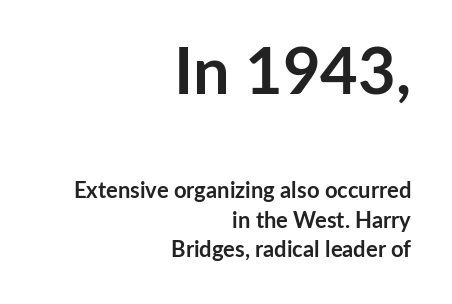
The setting favours the right margin, as signatures and pull-quotes sometimes do. These lines are rendered in a variable-pitch font. Descenders are the only things crossing below the line. Observe the absence of serifs on each vertical stroke in this sample. Stroke thickness is high; the sample reads as a true bold. A normal amount of white space separates one row of letters from the next.
